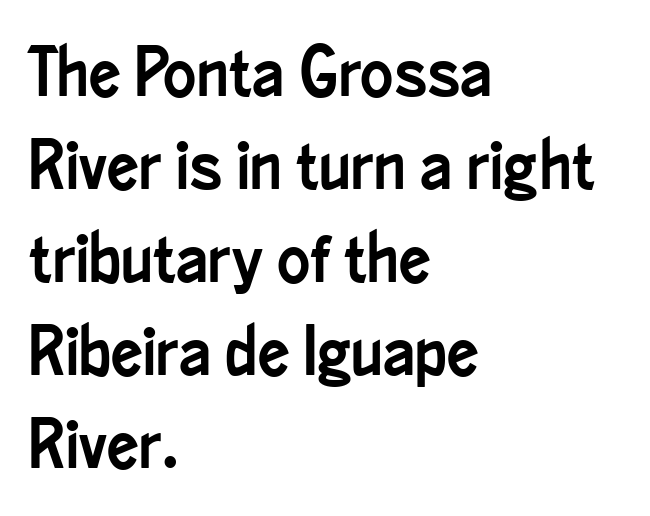
{"serif": "no", "italic": "no", "width": "condensed", "stroke_contrast": "low", "x_height": "small", "monospaced": "no", "underline": "no", "align": "left", "line_spacing": "normal", "line_spacing_ratio": 1.33, "letter_spacing": "normal", "letter_spacing_em": 0.0, "glyph_px": 70}
